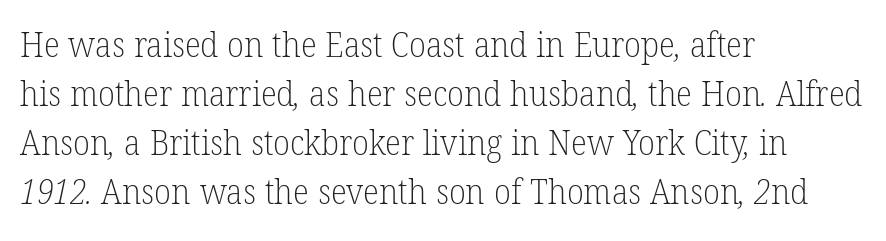
The image shows 34 px light serif type; set left-aligned, normal line spacing (1.44x), normal letter spacing, not underlined; low stroke contrast and a medium x-height.
